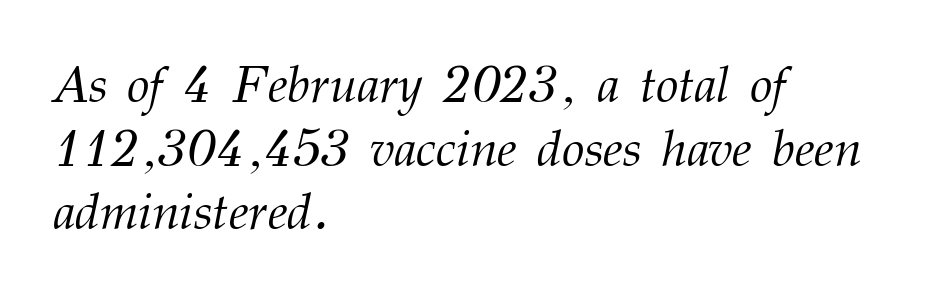
{"serif": "yes", "italic": "yes", "lean": "right", "slant_degrees": 12, "bold": "no", "weight": "light", "width": "normal", "stroke_contrast": "medium", "x_height": "medium", "monospaced": "no", "underline": "no", "align": "left", "line_spacing": "normal", "line_spacing_ratio": 1.25, "letter_spacing": "normal", "letter_spacing_em": 0.0, "glyph_px": 51}
